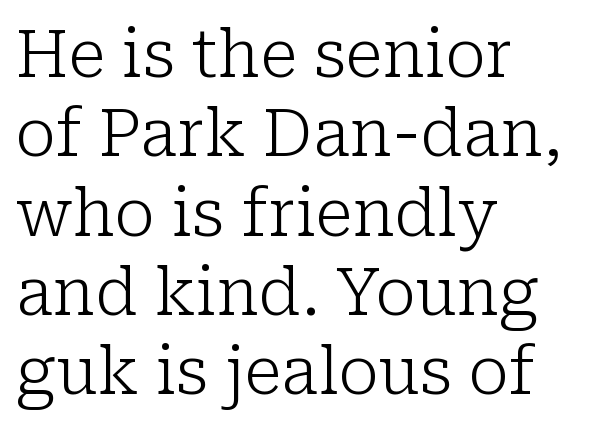
The tracking reads as untouched default to a designer's eye. Plain, unruled lines of type. The letters stand straight up with perfectly vertical stems. The weight would be labelled regular, book, light, or lighter still.
